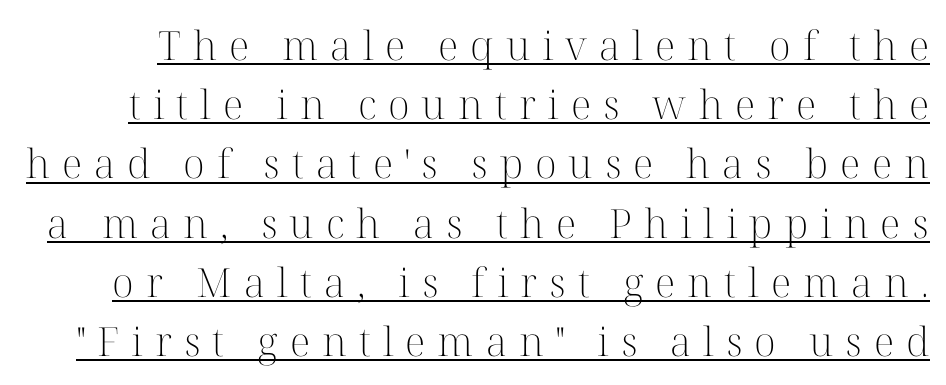
Looks like regular typesetting: each glyph gets only the width it needs. Tall strokes in this sample are plumb rather than angled. The glyphs are accompanied by a horizontal stroke just below them. Regular leading. The typesetting does not lean heavy: it is not bold.
